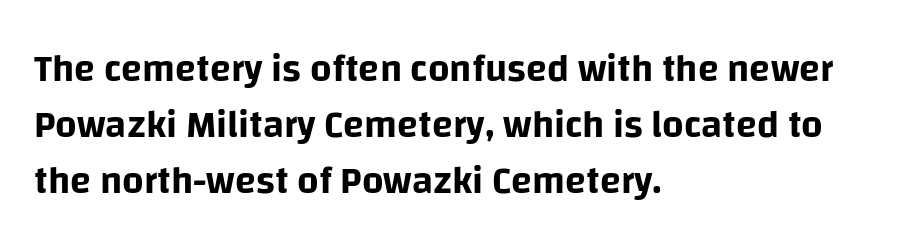
The image shows 38 px sans-serif type, upright; set left-aligned, normal line spacing (1.47x), normal letter spacing, not underlined; low stroke contrast and a large x-height.
